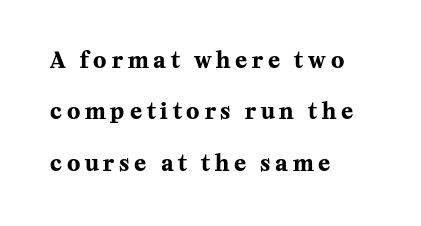
{"italic": "no", "bold": "yes", "underline": "no", "align": "left", "line_spacing": "loose", "line_spacing_ratio": 2.33, "letter_spacing": "wide", "letter_spacing_em": 0.22, "glyph_px": 22}
